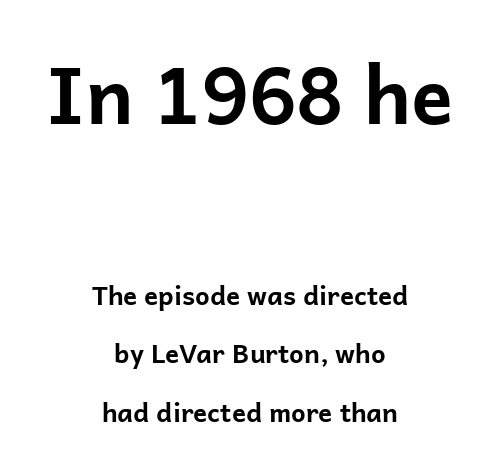
{"serif": "no", "italic": "no", "bold": "yes", "weight": "bold", "width": "normal", "stroke_contrast": "low", "x_height": "medium", "monospaced": "no", "underline": "no", "align": "center", "line_spacing": "loose", "line_spacing_ratio": 2.24, "letter_spacing": "normal", "letter_spacing_em": 0.0, "larger_block": "first", "size_ratio": 3.0, "glyph_px": 78}
